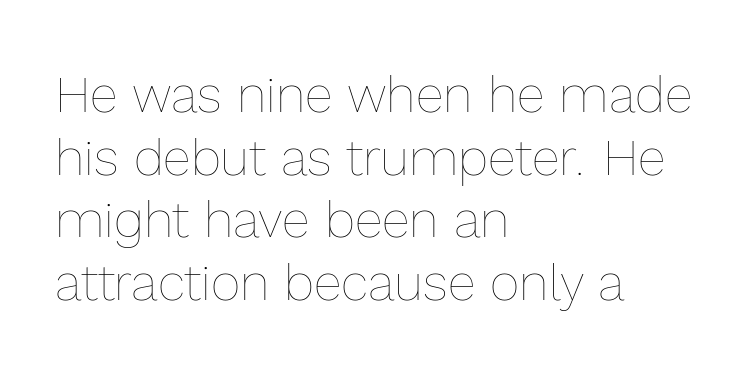
Q: Is the text bold? A: No.
Q: Is the text italic (slanted)? A: No, it is upright.
Q: Is the text underlined? A: No.
Q: How is the paragraph aligned? A: Left-aligned.
Q: Is the spacing between letters normal or unusually wide? A: Normal.
Q: Width (condensed, normal, or wide)? A: Normal.
Q: x-height? A: Medium.
Q: Monospaced? A: No.
